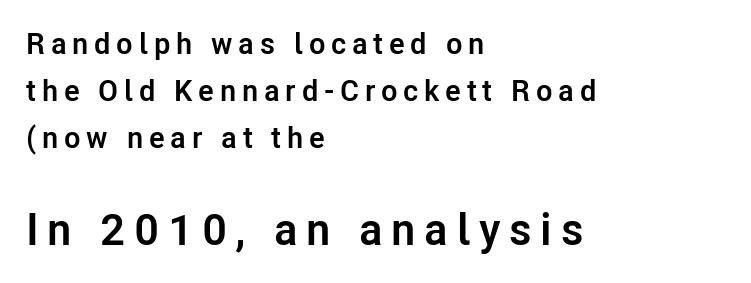
The image shows 45 px semibold sans-serif type, upright; set left-aligned, normal line spacing (1.57x), not underlined; the second (bottom) block is 1.5x larger; low stroke contrast and a medium x-height.
